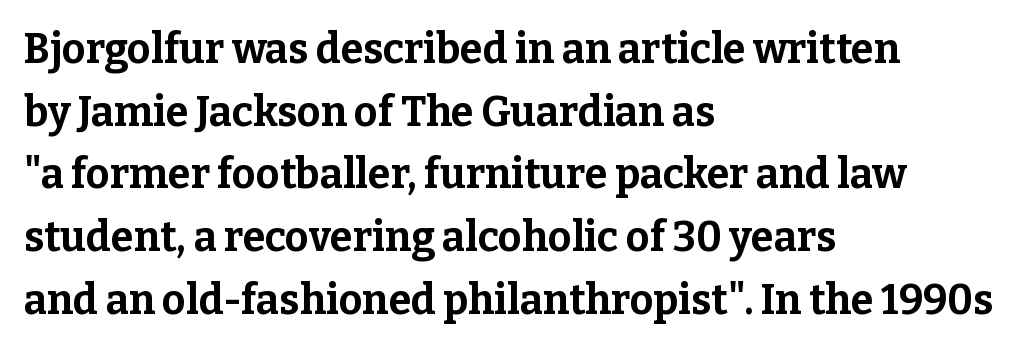
To sum up the face: it has serifs. Think of a printed novel: that variable character pitch is what you see here. Words appear dense and cohesive because spacing is normal. The face used here has the dense, thick strokes of a bold. The strip under each line holds only bare page.
